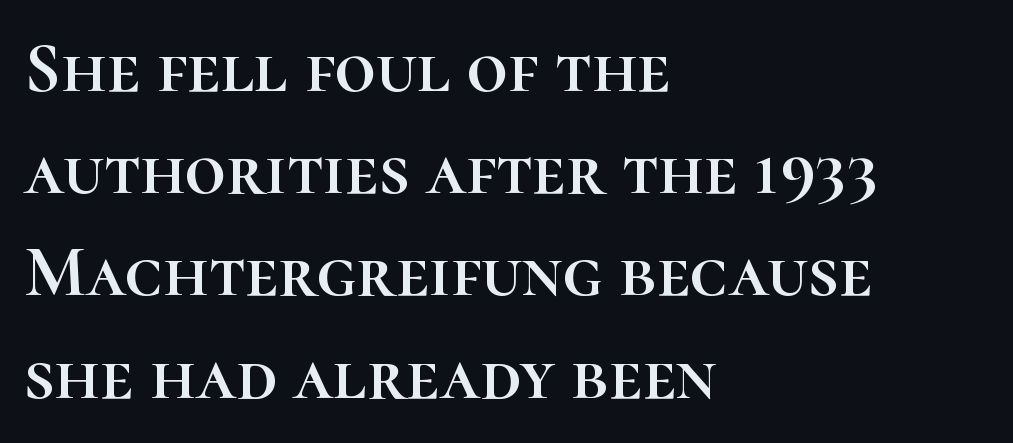
Q: Is the text italic (slanted)? A: No, it is upright.
Q: Is the text underlined? A: No.
Q: How is the paragraph aligned? A: Left-aligned.
Q: Is the spacing between letters normal or unusually wide? A: Normal.
Q: Is the spacing between lines tight, normal or loose? A: Normal.
Q: Width (condensed, normal, or wide)? A: Normal.
Q: Stroke contrast? A: High.
Q: x-height? A: Medium.
Q: Monospaced? A: No.
